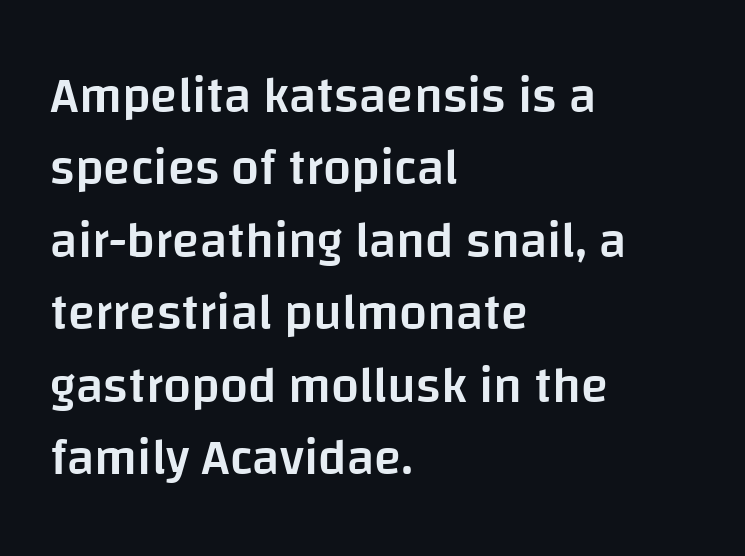
{"serif": "no", "italic": "no", "bold": "semi", "weight": "semibold", "width": "normal", "stroke_contrast": "low", "x_height": "large", "monospaced": "no", "underline": "no", "align": "left", "line_spacing": "normal", "line_spacing_ratio": 1.45, "letter_spacing": "normal", "letter_spacing_em": 0.0, "glyph_px": 50}
